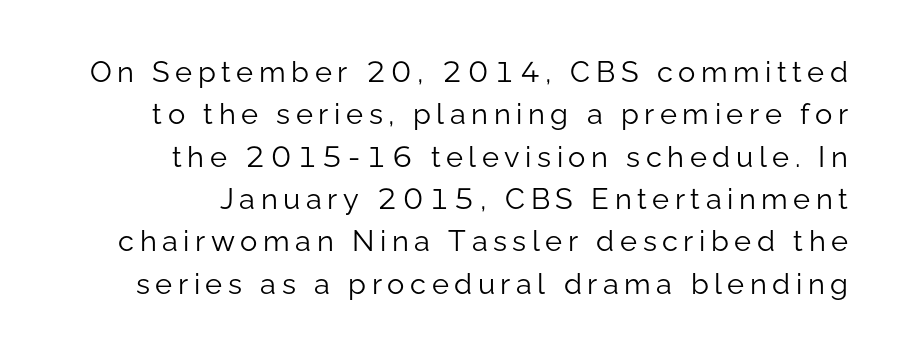
Q: Is the text bold? A: No.
Q: Is the text italic (slanted)? A: No, it is upright.
Q: Is the typeface a serif or a sans-serif typeface? A: Sans-serif.
Q: Is the text underlined? A: No.
Q: Is the spacing between lines tight, normal or loose? A: Normal.
Q: Width (condensed, normal, or wide)? A: Normal.
Q: Stroke contrast? A: Low.
Q: x-height? A: Medium.
Q: Monospaced? A: No.
